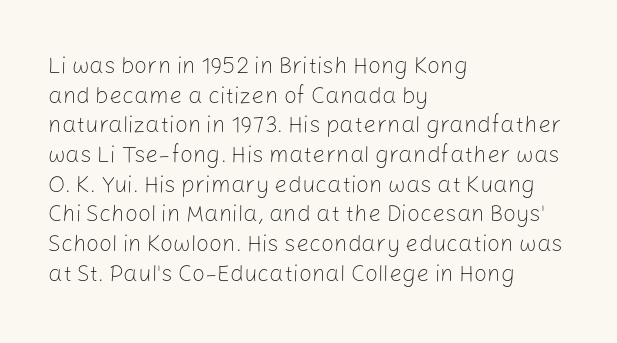
{"italic": "no", "bold": "no", "underline": "no", "align": "left", "line_spacing": "normal", "line_spacing_ratio": 1.29, "letter_spacing": "normal", "letter_spacing_em": 0.0, "glyph_px": 23}
